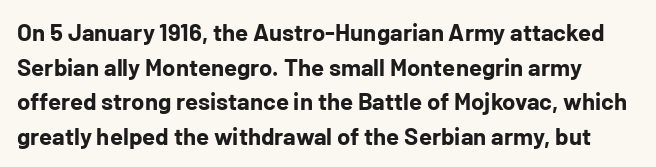
{"italic": "no", "bold": "yes", "underline": "no", "line_spacing": "normal", "line_spacing_ratio": 1.44, "letter_spacing": "normal", "letter_spacing_em": 0.0, "glyph_px": 24}
